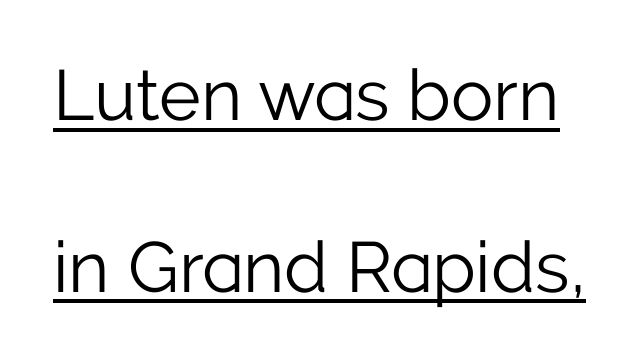
Q: Is the text bold? A: No.
Q: Is the text italic (slanted)? A: No, it is upright.
Q: Is the typeface a serif or a sans-serif typeface? A: Sans-serif.
Q: Is the text underlined? A: Yes.
Q: Is the spacing between letters normal or unusually wide? A: Normal.
Q: Is the spacing between lines tight, normal or loose? A: Loose.
Q: Width (condensed, normal, or wide)? A: Normal.
Q: Stroke contrast? A: Low.
Q: x-height? A: Medium.
Q: Monospaced? A: No.
